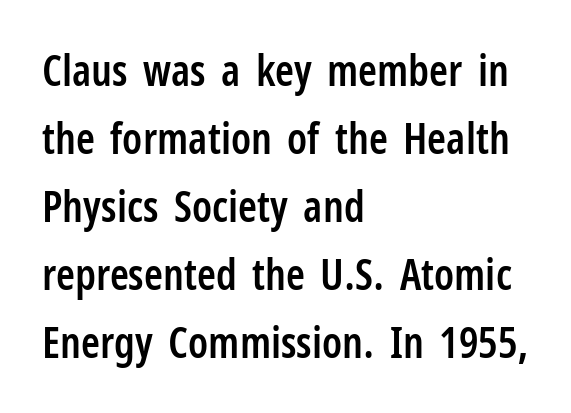
{"serif": "no", "italic": "no", "bold": "semi", "weight": "semibold", "width": "condensed", "stroke_contrast": "low", "x_height": "medium", "monospaced": "no", "underline": "no", "align": "left", "line_spacing": "normal", "line_spacing_ratio": 1.58, "letter_spacing": "normal", "letter_spacing_em": 0.0, "glyph_px": 43}
